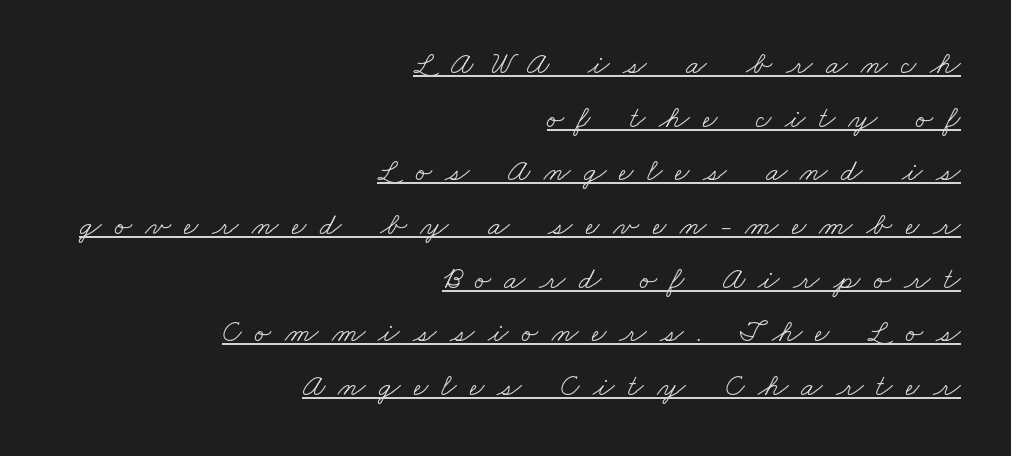
Here the designer chose a conventional face with non-uniform glyph widths. Note: serifs present on the glyphs. A continuous stroke trails under the words, as in a hyperlink. The rag falls on the left side of this text block. The gaps between neighbouring characters are conspicuously large.
